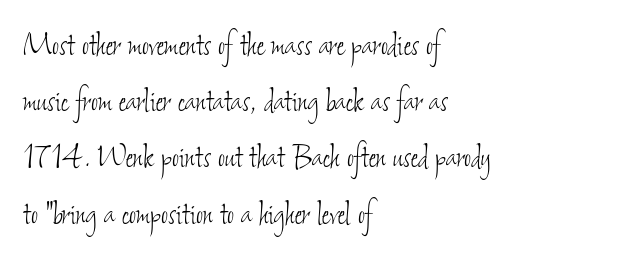
The image shows 38 px thin, condensed type; set left-aligned, normal line spacing (1.48x), normal letter spacing, not underlined; low stroke contrast and a small x-height.
